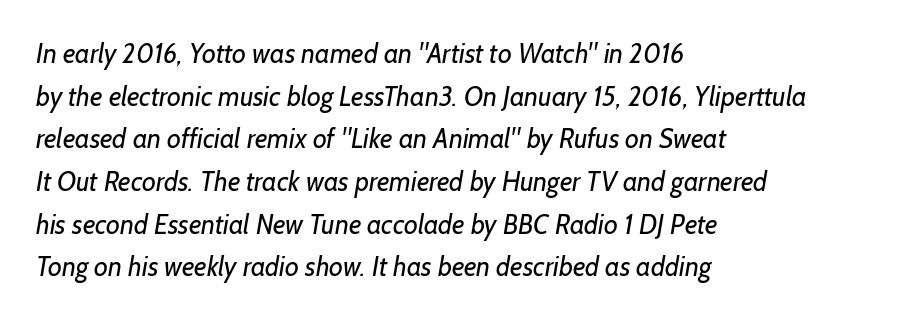
Q: Is the text bold? A: No.
Q: Is the text underlined? A: No.
Q: How is the paragraph aligned? A: Left-aligned.
Q: Is the spacing between letters normal or unusually wide? A: Normal.
Q: Is the spacing between lines tight, normal or loose? A: Normal.
